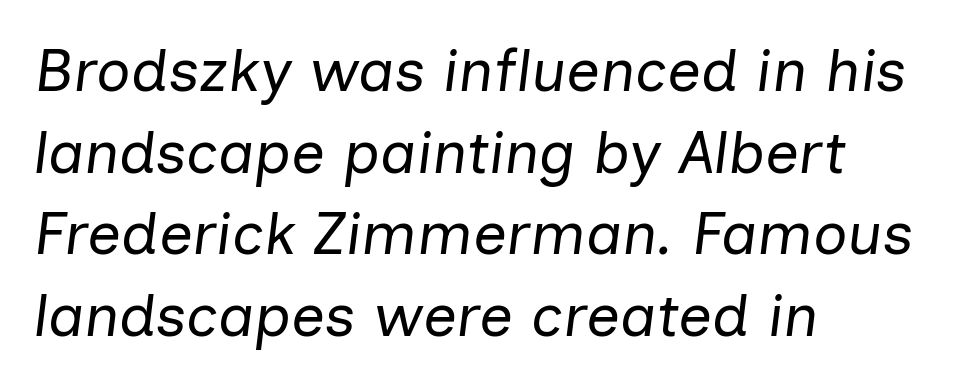
The image shows 60 px regular-weight type, italic (leaning right); set left-aligned, normal line spacing (1.36x), normal letter spacing, not underlined; low stroke contrast and a medium x-height.
